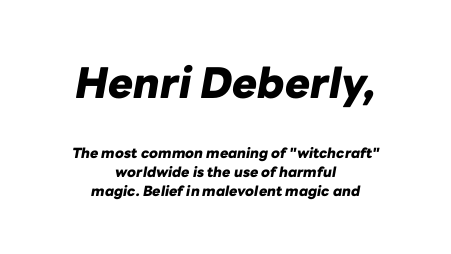
Q: Is the text bold? A: Yes.
Q: Is the text italic (slanted)? A: Yes, it leans right by about 10 degrees.
Q: Is the text underlined? A: No.
Q: How is the paragraph aligned? A: Centered.
Q: Is the spacing between letters normal or unusually wide? A: Normal.
Q: Is the spacing between lines tight, normal or loose? A: Normal.
Q: Which block of text is set in a larger size, the first (top) or the second (bottom)? A: The first (top) one.
Q: Width (condensed, normal, or wide)? A: Normal.
Q: Stroke contrast? A: Low.
Q: x-height? A: Medium.
Q: Monospaced? A: No.
